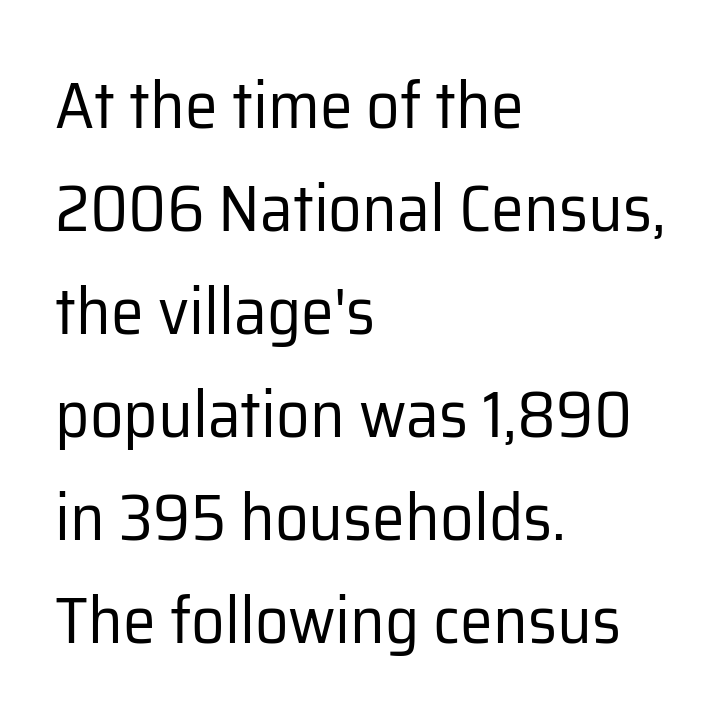
Q: Is the text bold? A: No.
Q: Is the text italic (slanted)? A: No, it is upright.
Q: Is the typeface a serif or a sans-serif typeface? A: Sans-serif.
Q: Is the text underlined? A: No.
Q: How is the paragraph aligned? A: Left-aligned.
Q: Is the spacing between letters normal or unusually wide? A: Normal.
Q: Is the spacing between lines tight, normal or loose? A: Normal.
Q: Width (condensed, normal, or wide)? A: Normal.
Q: Stroke contrast? A: Low.
Q: x-height? A: Medium.
Q: Monospaced? A: No.
